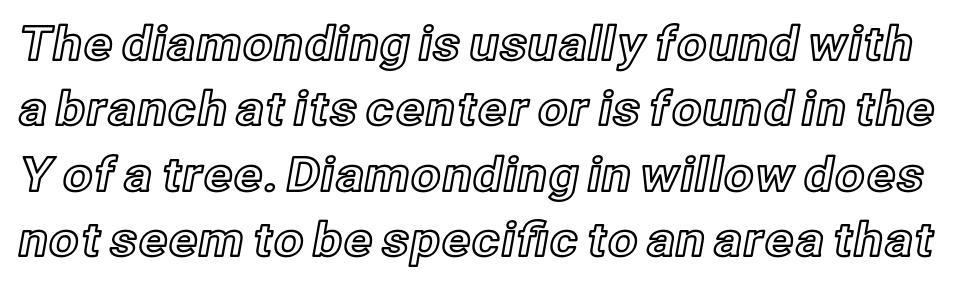
Q: Is the text italic (slanted)? A: Yes.
Q: Is the text underlined? A: No.
Q: Is the spacing between letters normal or unusually wide? A: Normal.
Q: Is the spacing between lines tight, normal or loose? A: Normal.
Q: Width (condensed, normal, or wide)? A: Normal.
Q: x-height? A: Medium.
Q: Monospaced? A: No.
